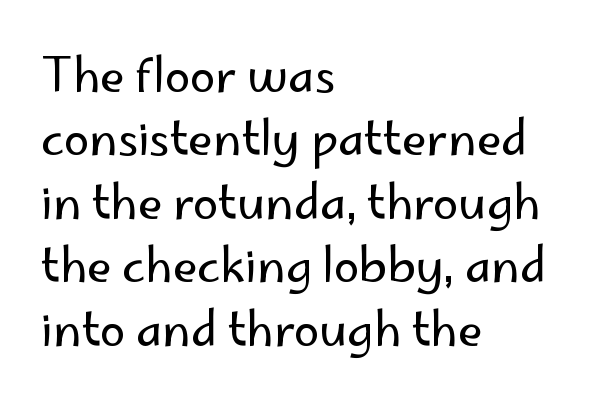
{"serif": "no", "italic": "no", "bold": "no", "weight": "regular", "width": "normal", "stroke_contrast": "low", "x_height": "small", "monospaced": "no", "underline": "no", "align": "left", "line_spacing": "normal", "line_spacing_ratio": 1.38, "letter_spacing": "normal", "letter_spacing_em": 0.0, "glyph_px": 46}
